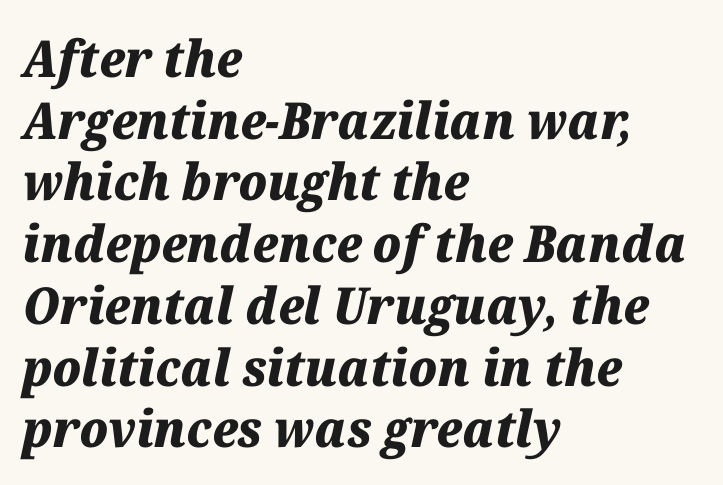
{"italic": "yes", "lean": "right", "slant_degrees": 12, "bold": "yes", "weight": "heavy", "width": "normal", "stroke_contrast": "medium", "x_height": "medium", "monospaced": "no", "underline": "no", "align": "left", "line_spacing_ratio": 1.21, "letter_spacing": "normal", "letter_spacing_em": 0.0, "glyph_px": 51}
